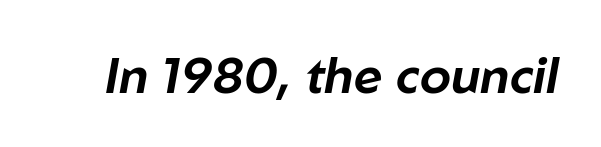
The image shows 50 px text type, italic (leaning right); set normal letter spacing, not underlined; low stroke contrast and a medium x-height.
